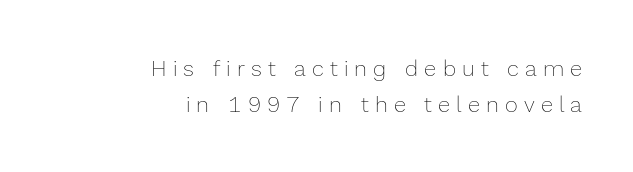
Glance below the letters and you will spot only blank space. The tracking jumps out immediately: characters are airy and widely separated. These glyphs show unthickened strokes, regular width or finer. Baseline-to-baseline distance is the conventional proportion of letter height. Is there any slant? The stems are plumb. The typesetter chose a ragged-left arrangement here.
